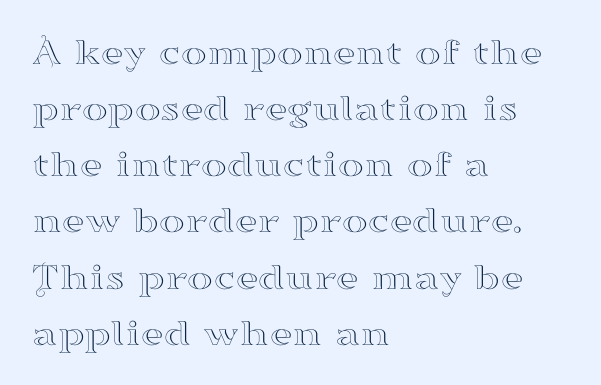
Q: Is the text italic (slanted)? A: No, it is upright.
Q: Is the typeface a serif or a sans-serif typeface? A: Serif.
Q: Is the text underlined? A: No.
Q: How is the paragraph aligned? A: Left-aligned.
Q: Is the spacing between letters normal or unusually wide? A: Normal.
Q: Is the spacing between lines tight, normal or loose? A: Normal.
Q: Width (condensed, normal, or wide)? A: Wide.
Q: Stroke contrast? A: High.
Q: x-height? A: Small.
Q: Monospaced? A: No.
